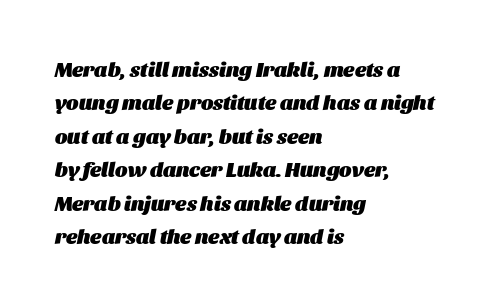
Q: Is the text bold? A: Yes.
Q: Is the text italic (slanted)? A: Yes, it leans right by about 11 degrees.
Q: Is the text underlined? A: No.
Q: How is the paragraph aligned? A: Left-aligned.
Q: Is the spacing between letters normal or unusually wide? A: Normal.
Q: Is the spacing between lines tight, normal or loose? A: Normal.
